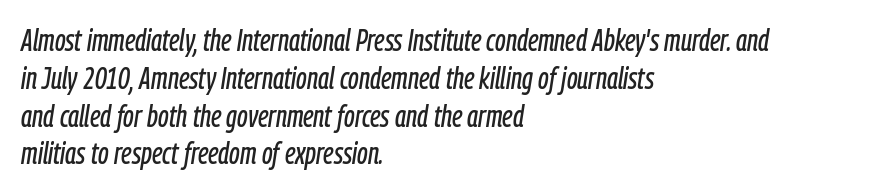
{"italic": "yes", "lean": "right", "slant_degrees": 9, "width": "condensed", "stroke_contrast": "low", "x_height": "medium", "monospaced": "no", "underline": "no", "align": "left", "line_spacing": "normal", "line_spacing_ratio": 1.26, "letter_spacing": "normal", "letter_spacing_em": 0.0, "glyph_px": 30}
